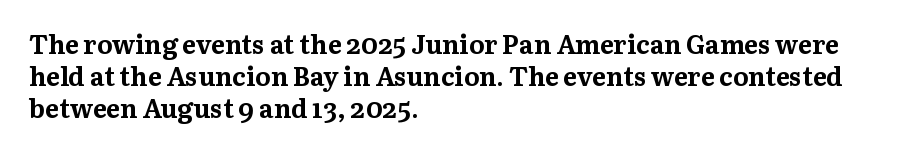
{"italic": "no", "bold": "yes", "underline": "no", "align": "left", "line_spacing_ratio": 1.23, "letter_spacing": "normal", "letter_spacing_em": 0.0, "glyph_px": 26}
